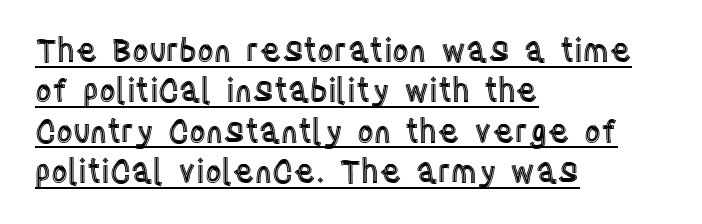
Does the lettering tilt? It doesn't — this is upright. Look at the tracking — it's just the regular setting, nothing added. You could not count columns in this text — the font is proportionally spaced. The lines are quadded left. You can see a thin bar hugging the bottom of the glyphs. A normal amount of white space separates one row of letters from the next.
